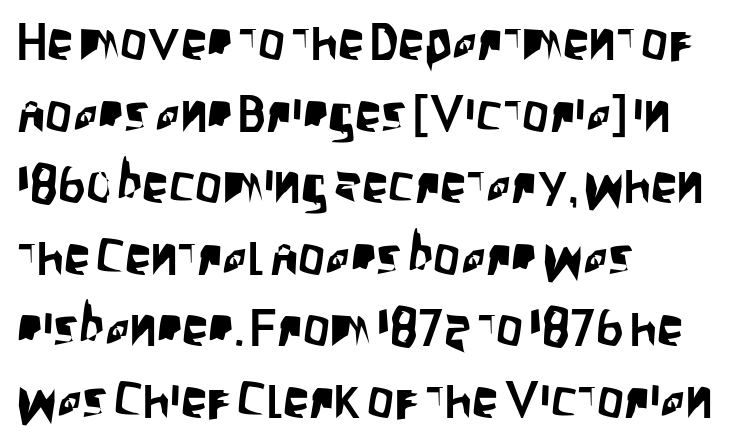
The space directly below the letters is spotless. Proportional: the letters do not fall into vertical columns. Do the letters lean? They stand straight. A classic flush-left, rag-right setting is used for this passage. There is no visible air inserted between adjacent glyphs. Leading: standard.
